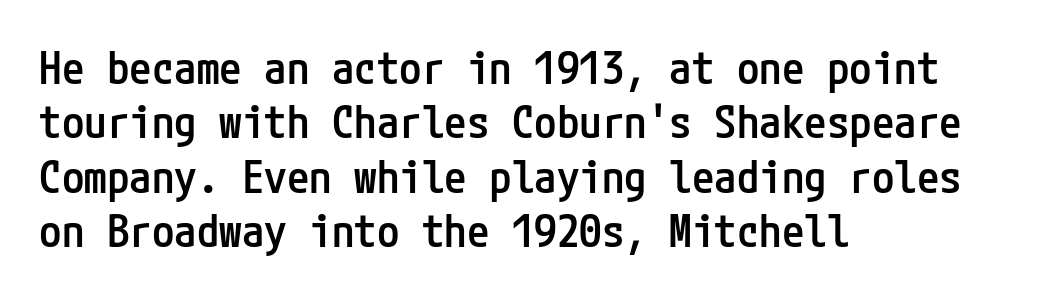
Q: Is the text bold? A: Semi-bold.
Q: Is the text italic (slanted)? A: No, it is upright.
Q: Is the typeface a serif or a sans-serif typeface? A: Sans-serif.
Q: Is the text underlined? A: No.
Q: How is the paragraph aligned? A: Left-aligned.
Q: Is the spacing between letters normal or unusually wide? A: Normal.
Q: Width (condensed, normal, or wide)? A: Condensed.
Q: Stroke contrast? A: Low.
Q: x-height? A: Medium.
